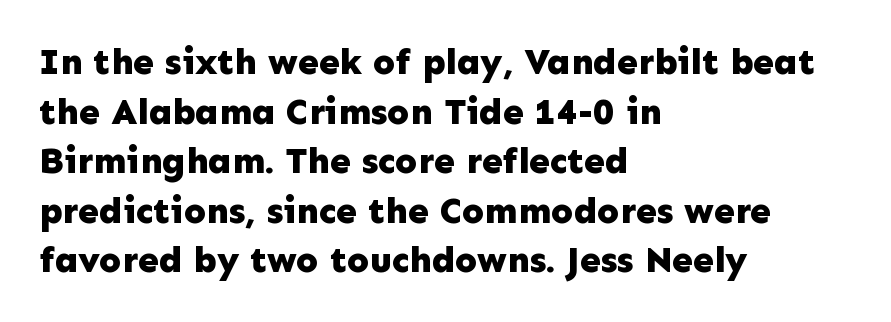
{"serif": "no", "italic": "no", "bold": "yes", "weight": "bold", "width": "normal", "stroke_contrast": "low", "x_height": "medium", "monospaced": "no", "underline": "no", "align": "left", "line_spacing": "normal", "line_spacing_ratio": 1.34, "letter_spacing": "normal", "letter_spacing_em": 0.0, "glyph_px": 37}
